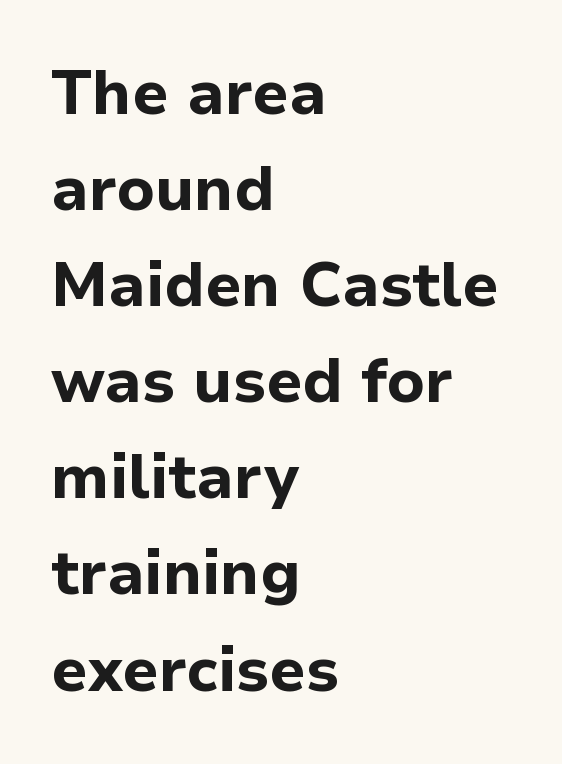
The image shows 62 px bold sans-serif type, upright; set left-aligned, normal line spacing (1.55x), normal letter spacing, not underlined; low stroke contrast and a medium x-height.
